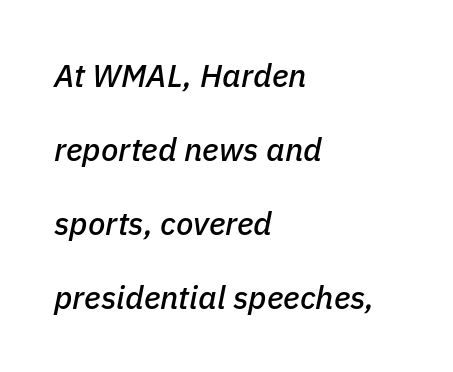
The image shows 32 px text type, italic (leaning right); set left-aligned, loose line spacing (2.31x), normal letter spacing, not underlined; low stroke contrast and a medium x-height.
